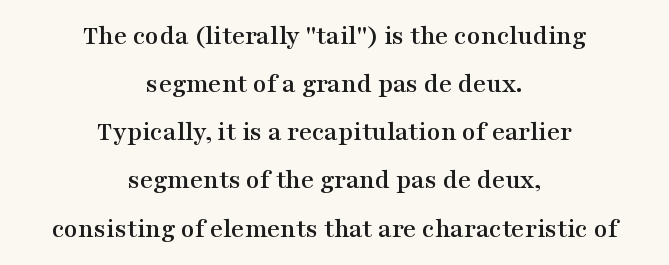
The image shows 28 px wide serif type, upright; set centered, line spacing 1.72x, normal letter spacing, not underlined; medium stroke contrast and a medium x-height.
